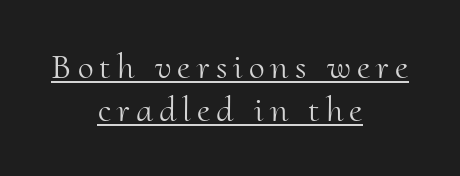
{"serif": "yes", "italic": "no", "bold": "no", "weight": "light", "width": "normal", "stroke_contrast": "medium", "x_height": "small", "monospaced": "no", "underline": "yes", "align": "center", "line_spacing_ratio": 1.19, "glyph_px": 36}
